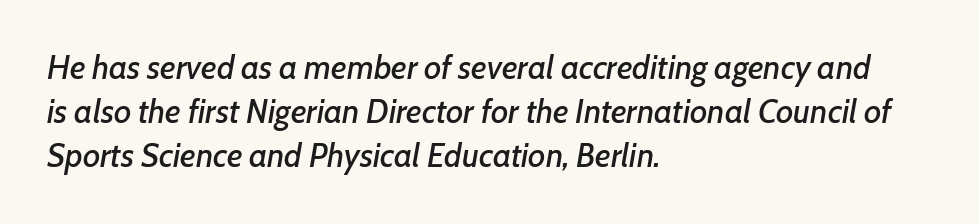
{"italic": "yes", "lean": "right", "slant_degrees": 7, "width": "normal", "stroke_contrast": "low", "x_height": "medium", "monospaced": "no", "underline": "no", "align": "left", "line_spacing": "normal", "line_spacing_ratio": 1.34, "letter_spacing": "normal", "letter_spacing_em": 0.0, "glyph_px": 33}
